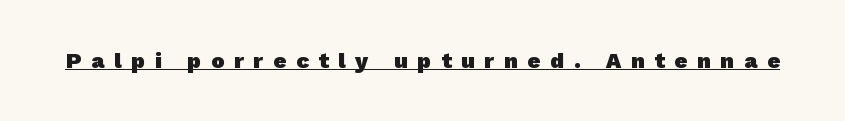
The image shows 22 px bold type; set unusually wide letter spacing (+0.45 em), underlined.
